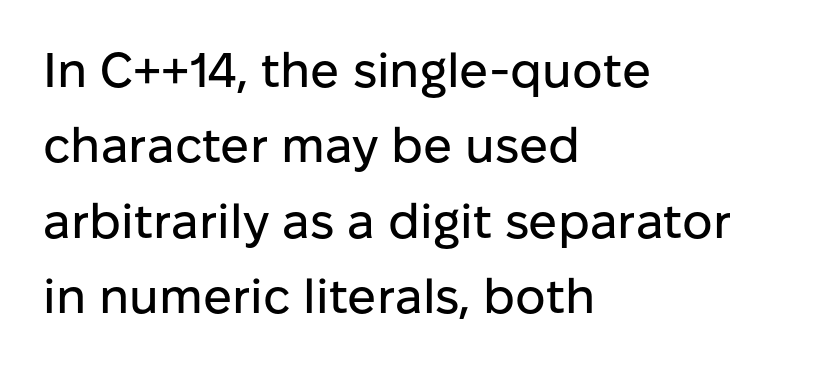
{"serif": "no", "italic": "no", "width": "normal", "stroke_contrast": "low", "x_height": "medium", "monospaced": "no", "underline": "no", "align": "left", "line_spacing": "normal", "line_spacing_ratio": 1.57, "letter_spacing": "normal", "letter_spacing_em": 0.0, "glyph_px": 48}
